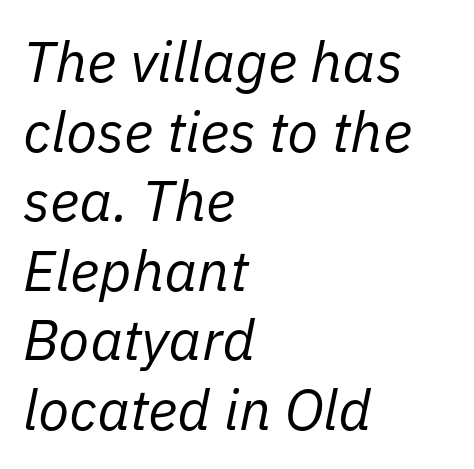
The image shows 57 px regular-weight type, italic (leaning right); set left-aligned, line spacing 1.22x, normal letter spacing, not underlined; low stroke contrast and a medium x-height.
